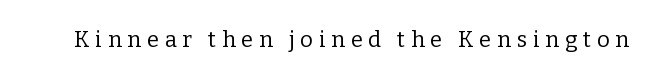
Q: Is the text bold? A: No.
Q: Is the text italic (slanted)? A: No, it is upright.
Q: Is the text underlined? A: No.
Q: Is the spacing between letters normal or unusually wide? A: Unusually wide.
